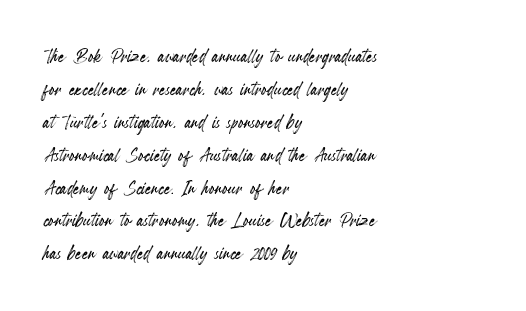
The image shows 24 px text type; set left-aligned, normal line spacing (1.37x), normal letter spacing, not underlined.
